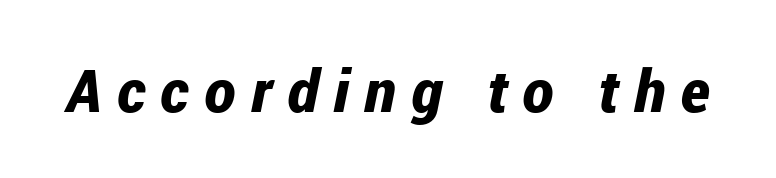
Designer's note — italics engaged. Here the glyphs are tracked loosely, breaking word shapes into spaced letters. Glance below the letters and you will spot only blank space. The letters advance in unequal steps, a hallmark of proportional type.
